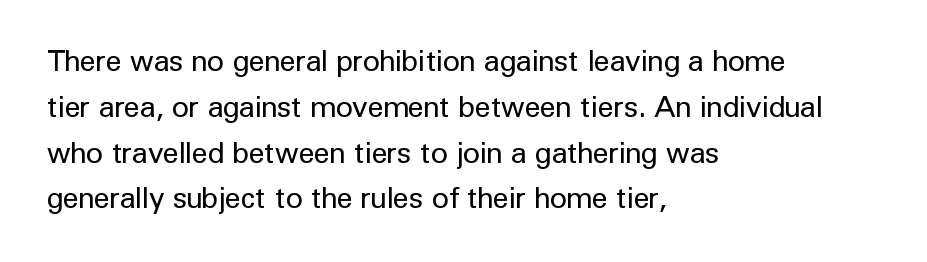
{"serif": "no", "italic": "no", "bold": "no", "weight": "regular", "width": "normal", "stroke_contrast": "low", "x_height": "medium", "monospaced": "no", "underline": "no", "align": "left", "line_spacing": "normal", "line_spacing_ratio": 1.58, "letter_spacing": "normal", "letter_spacing_em": 0.0, "glyph_px": 29}
